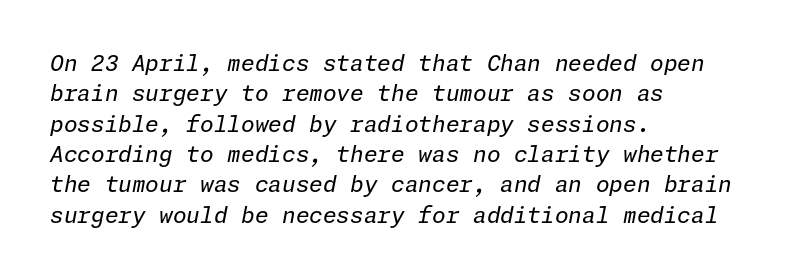
Every character sits at an angle, as italics do. Left-aligned paragraph, ragged on the right. Descenders hang freely into open space. Baseline-to-baseline distance is the conventional proportion of letter height. Does extra space separate the letters? No, they use regular spacing.
